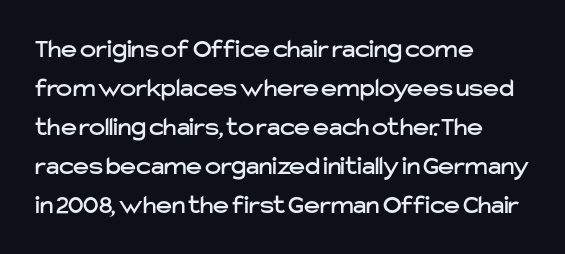
Q: Is the text italic (slanted)? A: No, it is upright.
Q: Is the text underlined? A: No.
Q: How is the paragraph aligned? A: Left-aligned.
Q: Is the spacing between letters normal or unusually wide? A: Normal.
Q: Is the spacing between lines tight, normal or loose? A: Normal.
